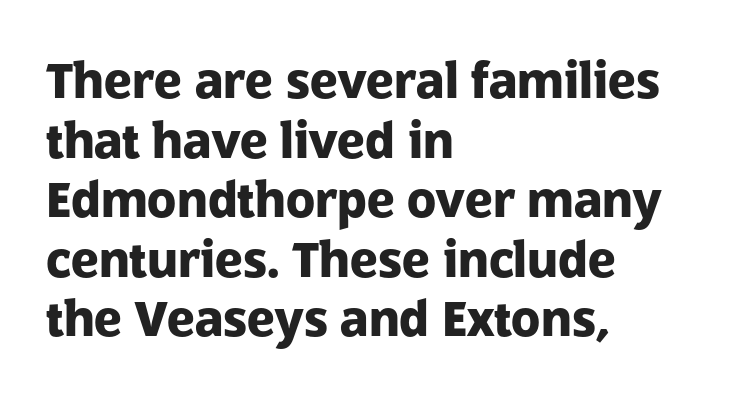
The image shows 48 px heavy sans-serif type, upright; set left-aligned, line spacing 1.24x, normal letter spacing, not underlined; low stroke contrast and a medium x-height.
